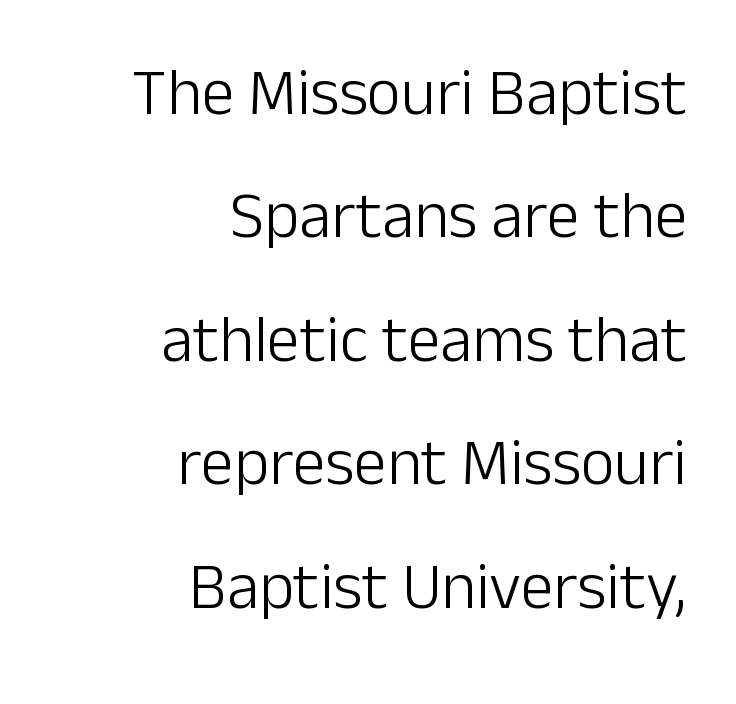
The characters are drawn with everyday or finer stroke widths. The font family rendered here belongs to the sans-serif group. This rendering features lettering with no underline. Compared with typical body copy, the letter spacing here is the same.
